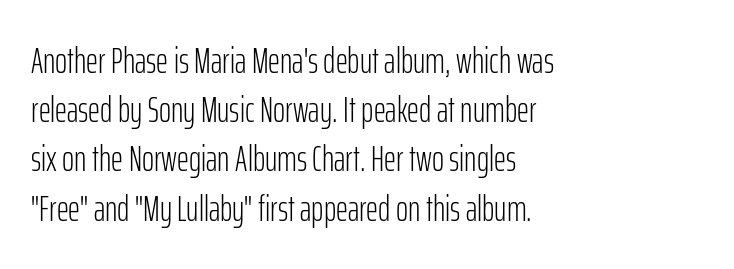
The lines in this sample share a left origin and differ only in where they stop. Typographically, this falls in the sans-serif category. This rendering leaves character spacing at its baseline value. The designer left line spacing at the default. On a weight scale, this lands at 450 or below.
